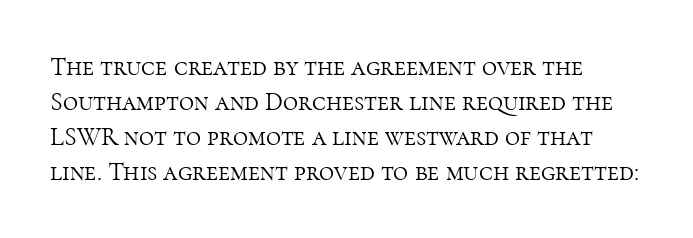
The strip under each line holds only bare page. Short note: letters normally spaced. The axis of the letterforms is exactly vertical. Line spacing here is normal. The rendering anchors every line to the left-hand side.
